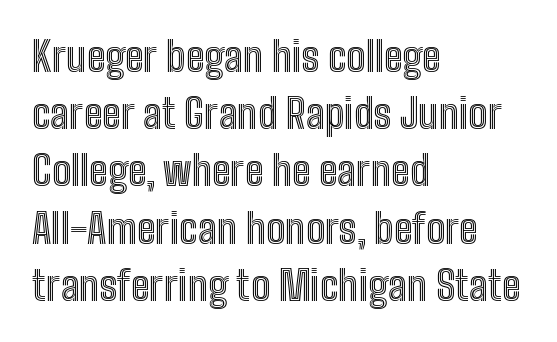
The type sits square on the baseline with zero lean. The rendering uses a moderate line-height, typical for paragraphs. Varying glyph widths throughout — classic text-font behaviour. Just letters on the line, the space beneath them empty. The letters sit at their default tracking, neither squeezed nor spread.
